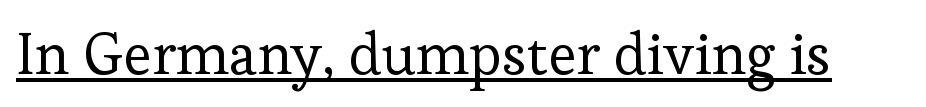
Q: Is the text bold? A: No.
Q: Is the text italic (slanted)? A: No, it is upright.
Q: Is the typeface a serif or a sans-serif typeface? A: Serif.
Q: Is the text underlined? A: Yes.
Q: Is the spacing between letters normal or unusually wide? A: Normal.
Q: Width (condensed, normal, or wide)? A: Normal.
Q: Stroke contrast? A: Low.
Q: x-height? A: Medium.
Q: Monospaced? A: No.
